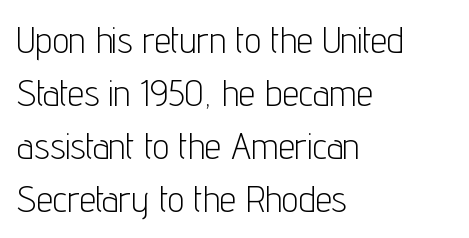
How would I describe the line gaps? Plain and ordinary. Examine the stroke ends and you'll find no serifs. Vertical stems look standard width or narrower in stroke. Here the designer chose a conventional face with non-uniform glyph widths. Teacher's note: observe the even left margin — that is flush-left alignment. Characters follow at the spacing the type designer built in.
